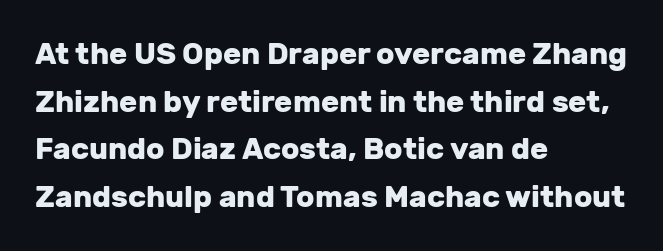
The image shows 30 px heavy sans-serif type, upright; set left-aligned, normal line spacing (1.59x), normal letter spacing, not underlined; low stroke contrast and a medium x-height.
